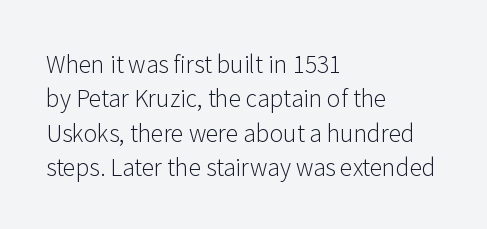
The image shows 23 px text type, upright; set left-aligned, normal line spacing (1.49x), normal letter spacing, not underlined.
